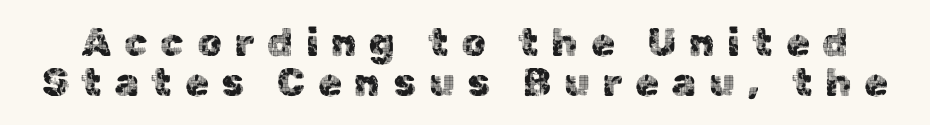
The image shows 39 px sans-serif type, upright; set tight line spacing (1.02x), unusually wide letter spacing (+0.32 em), not underlined; a medium x-height.
